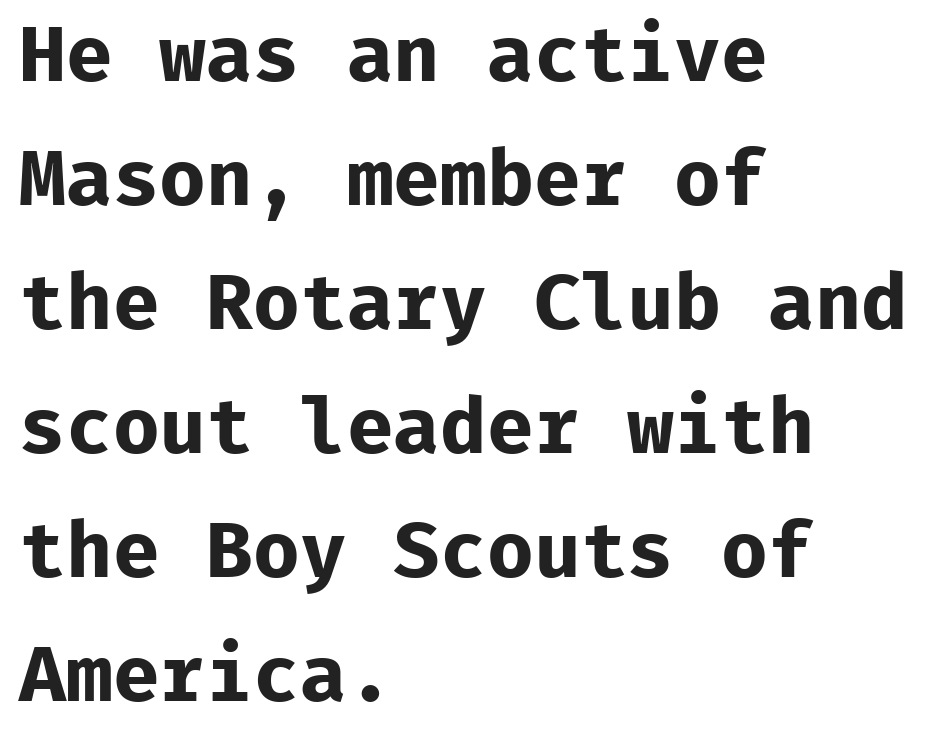
Q: Is the text bold? A: Yes.
Q: Is the text italic (slanted)? A: No, it is upright.
Q: Is the typeface a serif or a sans-serif typeface? A: Sans-serif.
Q: Is the text underlined? A: No.
Q: How is the paragraph aligned? A: Left-aligned.
Q: Is the spacing between letters normal or unusually wide? A: Normal.
Q: Is the spacing between lines tight, normal or loose? A: Normal.
Q: Width (condensed, normal, or wide)? A: Normal.
Q: Stroke contrast? A: Low.
Q: x-height? A: Medium.
Q: Monospaced? A: Yes.
